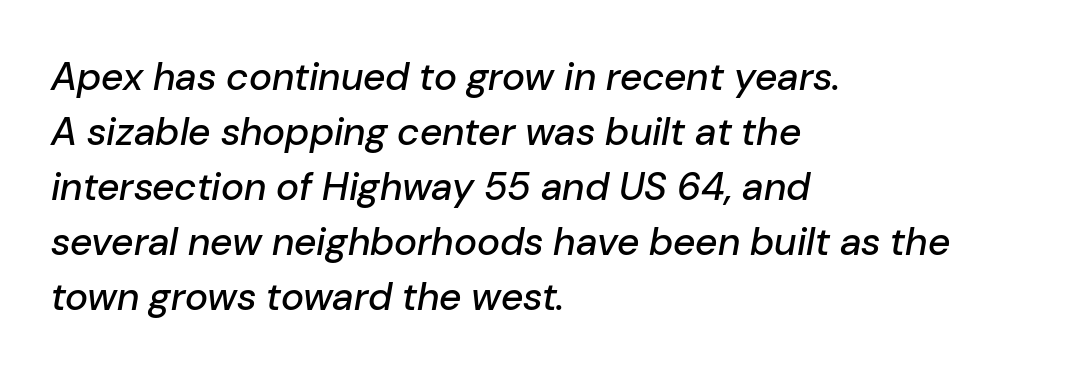
{"italic": "yes", "lean": "right", "slant_degrees": 10, "width": "normal", "stroke_contrast": "low", "x_height": "medium", "monospaced": "no", "underline": "no", "align": "left", "line_spacing": "normal", "line_spacing_ratio": 1.41, "letter_spacing": "normal", "letter_spacing_em": 0.0, "glyph_px": 39}
